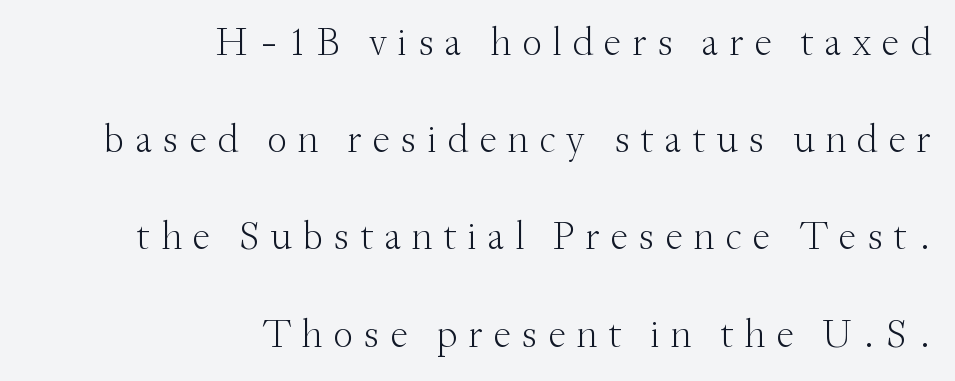
Q: Is the text bold? A: No.
Q: Is the text italic (slanted)? A: No, it is upright.
Q: Is the typeface a serif or a sans-serif typeface? A: Serif.
Q: Is the text underlined? A: No.
Q: How is the paragraph aligned? A: Right-aligned.
Q: Is the spacing between letters normal or unusually wide? A: Unusually wide.
Q: Is the spacing between lines tight, normal or loose? A: Loose.
Q: Width (condensed, normal, or wide)? A: Normal.
Q: Stroke contrast? A: Medium.
Q: x-height? A: Small.
Q: Monospaced? A: No.
